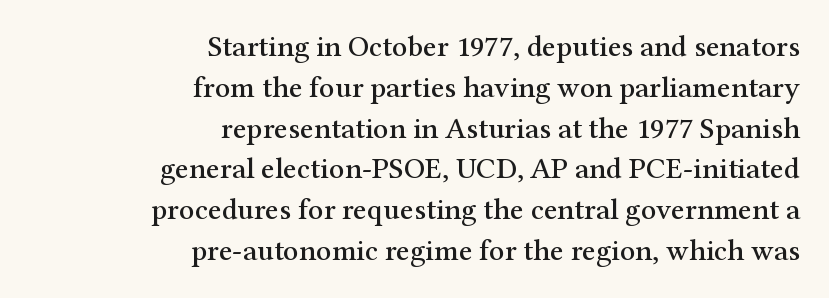
{"serif": "yes", "italic": "no", "width": "normal", "stroke_contrast": "medium", "x_height": "medium", "monospaced": "no", "underline": "no", "align": "right", "line_spacing": "normal", "line_spacing_ratio": 1.36, "letter_spacing": "normal", "letter_spacing_em": 0.0, "glyph_px": 30}
